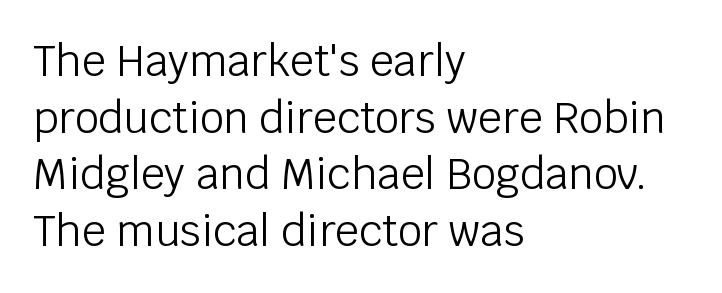
The image shows 42 px light sans-serif type, upright; set left-aligned, normal line spacing (1.35x), normal letter spacing, not underlined; low stroke contrast and a large x-height.
